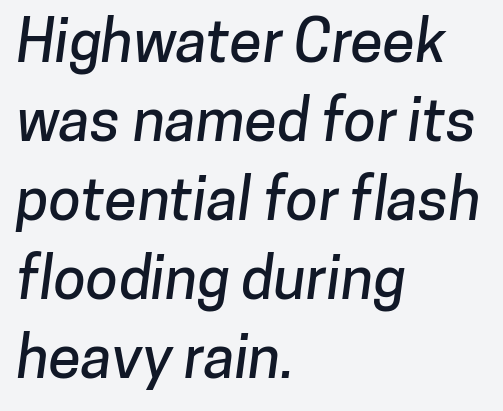
The image shows 59 px sans-serif type; set left-aligned, normal line spacing (1.34x), normal letter spacing, not underlined; low stroke contrast and a medium x-height.
